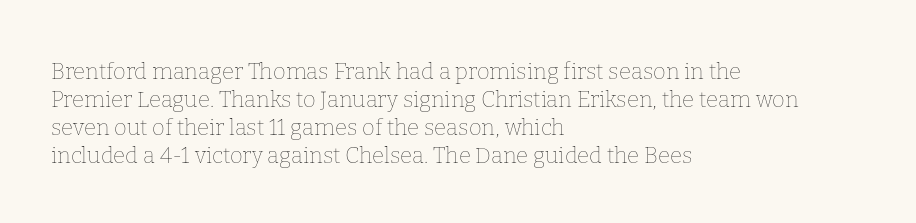
No extra ink here — the face is not bold. Students, observe: this is what conventionally led text looks like. Visually the block forms a straight wall on the left and a jagged coastline on the right. Clear beneath every line of the passage.
